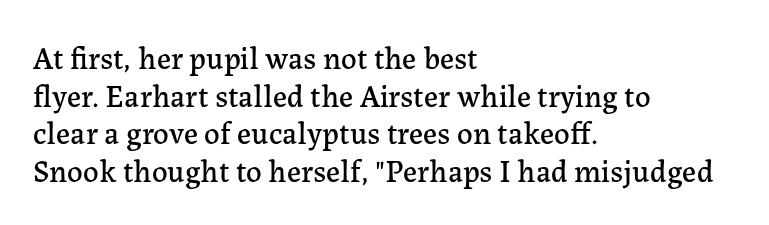
Is this a fixed-width face? No — the glyphs have proportional, varying widths. Glance below the letters and you will spot only blank space. The lines are quadded left. Small tapered or slab feet sit at the stroke ends, so this counts as serif. Default kerning and tracking; the words read as compact shapes. The axis of the letterforms is exactly vertical.
